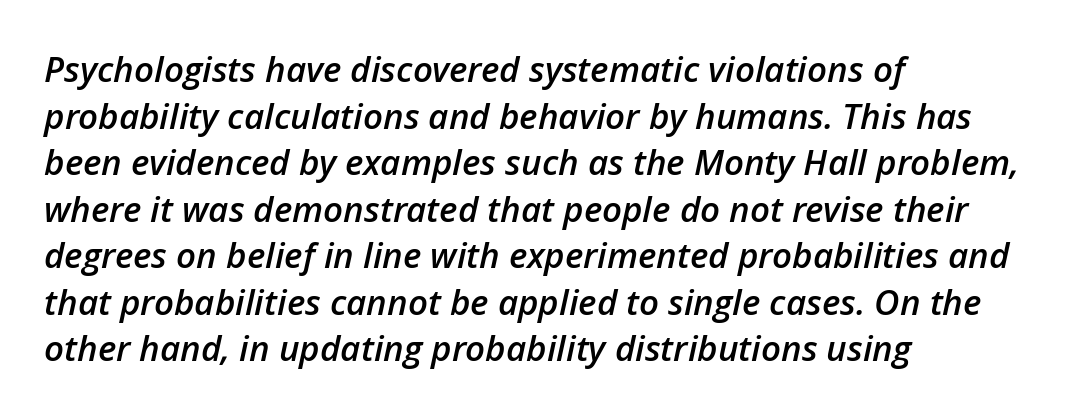
Q: Is the text bold? A: Semi-bold.
Q: Is the text italic (slanted)? A: Yes, it leans right by about 12 degrees.
Q: Is the text underlined? A: No.
Q: How is the paragraph aligned? A: Left-aligned.
Q: Is the spacing between letters normal or unusually wide? A: Normal.
Q: Is the spacing between lines tight, normal or loose? A: Normal.
Q: Width (condensed, normal, or wide)? A: Normal.
Q: Stroke contrast? A: Low.
Q: x-height? A: Medium.
Q: Monospaced? A: No.
